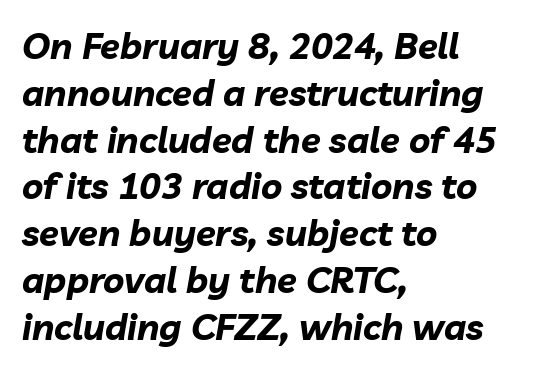
The image shows 36 px bold type, italic (leaning right); set left-aligned, normal line spacing (1.3x), normal letter spacing, not underlined; low stroke contrast and a medium x-height.
